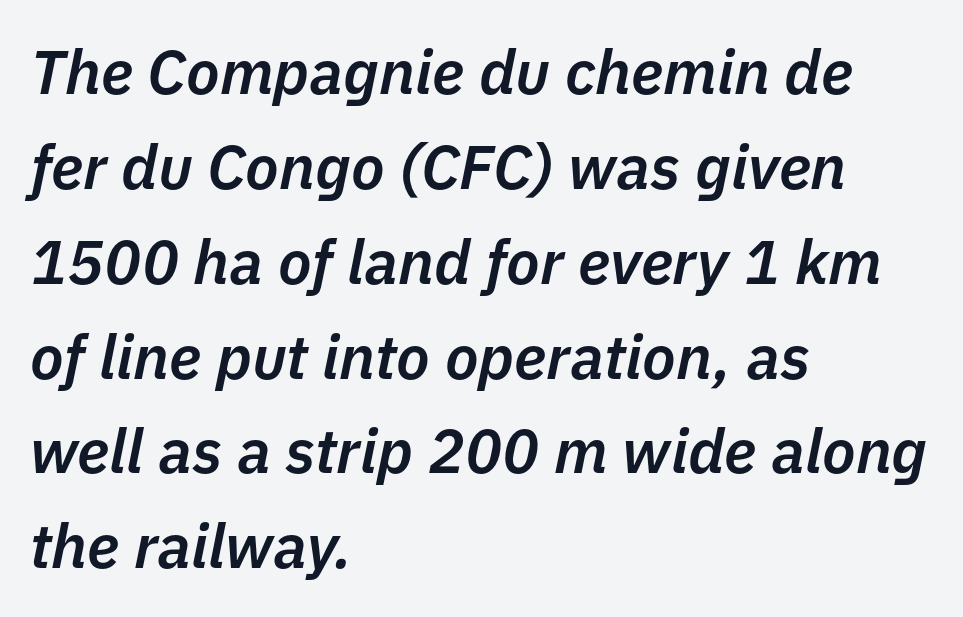
Q: Is the text bold? A: Semi-bold.
Q: Is the text italic (slanted)? A: Yes, it leans right by about 11 degrees.
Q: Is the text underlined? A: No.
Q: How is the paragraph aligned? A: Left-aligned.
Q: Is the spacing between letters normal or unusually wide? A: Normal.
Q: Is the spacing between lines tight, normal or loose? A: Normal.
Q: Width (condensed, normal, or wide)? A: Normal.
Q: Stroke contrast? A: Low.
Q: x-height? A: Medium.
Q: Monospaced? A: No.
